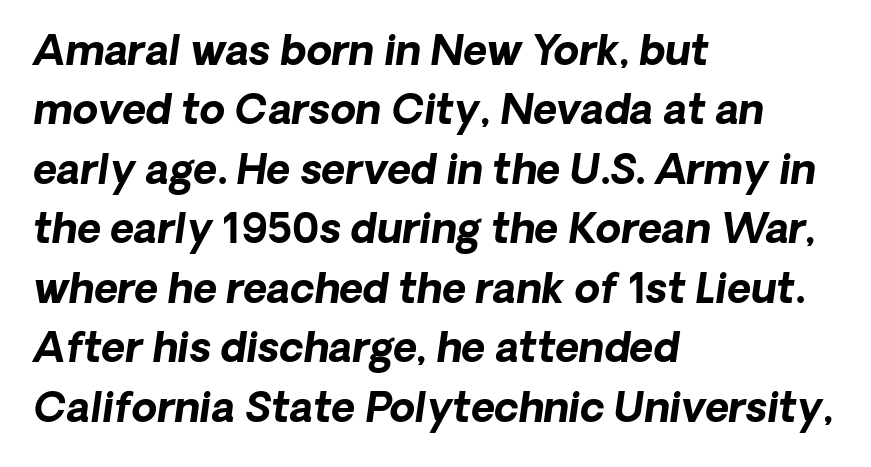
Q: Is the text bold? A: Yes.
Q: Is the typeface a serif or a sans-serif typeface? A: Sans-serif.
Q: Is the text underlined? A: No.
Q: How is the paragraph aligned? A: Left-aligned.
Q: Is the spacing between letters normal or unusually wide? A: Normal.
Q: Is the spacing between lines tight, normal or loose? A: Normal.
Q: Width (condensed, normal, or wide)? A: Normal.
Q: Stroke contrast? A: Low.
Q: x-height? A: Medium.
Q: Monospaced? A: No.
